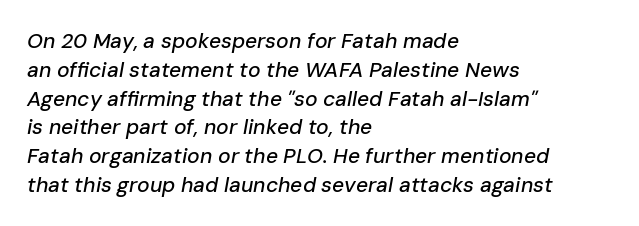
The image shows 21 px text type, italic (leaning right); set left-aligned, normal line spacing (1.37x), normal letter spacing, not underlined.
